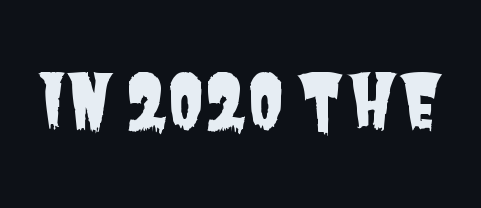
The image shows 72 px condensed sans-serif type; set normal letter spacing, not underlined; low stroke contrast and a large x-height.
